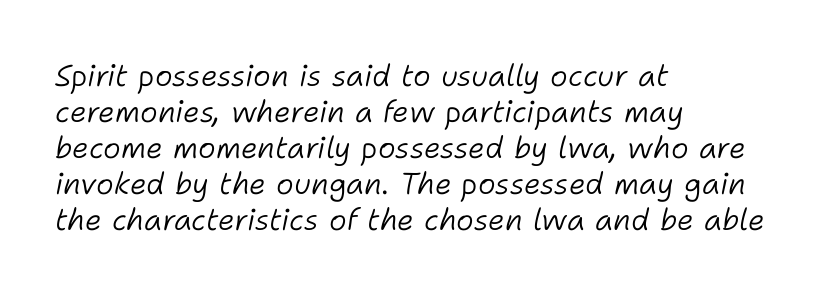
Looks like regular typesetting: each glyph gets only the width it needs. Has an underline been added? It has not. The passage is arranged the way most books set body copy — flush left. The letters sit at their default tracking, neither squeezed nor spread. This sample uses an oblique cut, with every glyph tilted off the vertical.
